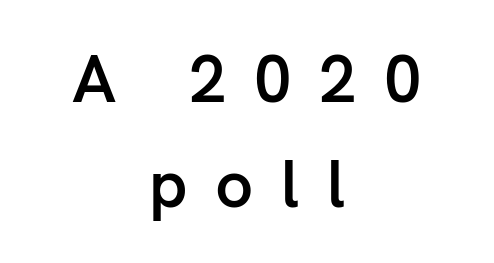
Q: Is the text bold? A: Semi-bold.
Q: Is the text italic (slanted)? A: No, it is upright.
Q: Is the typeface a serif or a sans-serif typeface? A: Sans-serif.
Q: Is the text underlined? A: No.
Q: How is the paragraph aligned? A: Centered.
Q: Is the spacing between letters normal or unusually wide? A: Unusually wide.
Q: Is the spacing between lines tight, normal or loose? A: Normal.
Q: Width (condensed, normal, or wide)? A: Normal.
Q: Stroke contrast? A: Low.
Q: x-height? A: Medium.
Q: Monospaced? A: No.
